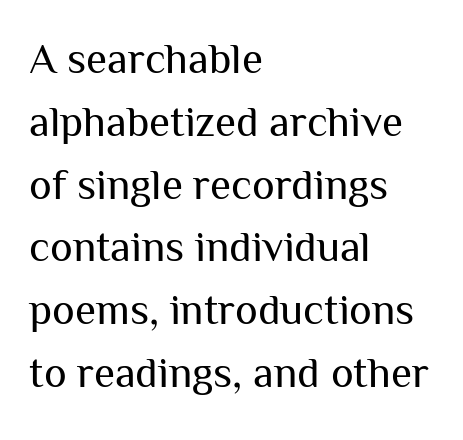
{"serif": "no", "italic": "no", "bold": "no", "weight": "regular", "width": "normal", "stroke_contrast": "medium", "x_height": "medium", "monospaced": "no", "underline": "no", "align": "left", "line_spacing": "normal", "line_spacing_ratio": 1.46, "letter_spacing": "normal", "letter_spacing_em": 0.0, "glyph_px": 43}
